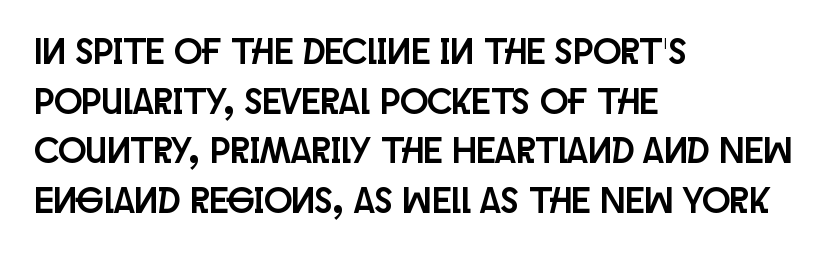
The image shows 37 px condensed sans-serif type, upright; set left-aligned, normal line spacing (1.34x), normal letter spacing, not underlined; low stroke contrast and a large x-height.
